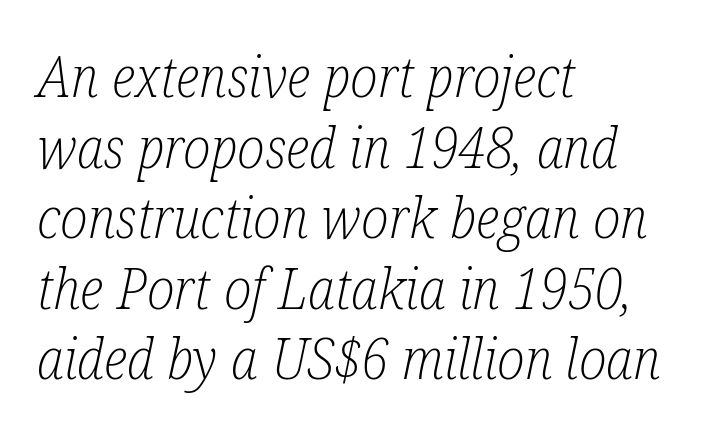
{"serif": "yes", "italic": "yes", "lean": "right", "slant_degrees": 12, "bold": "no", "weight": "light", "width": "condensed", "stroke_contrast": "low", "x_height": "medium", "monospaced": "no", "underline": "no", "align": "left", "line_spacing": "normal", "line_spacing_ratio": 1.26, "letter_spacing": "normal", "letter_spacing_em": 0.0, "glyph_px": 56}
